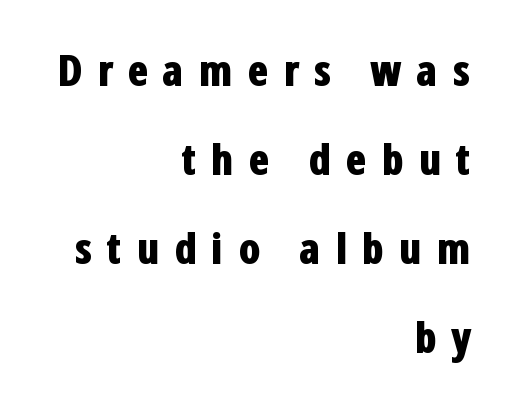
The image shows 43 px bold, condensed sans-serif type, upright; set right-aligned, loose line spacing (2.07x), unusually wide letter spacing (+0.33 em), not underlined; low stroke contrast and a medium x-height.
